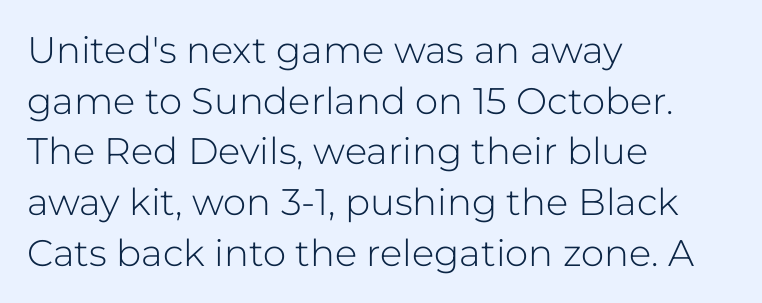
Proportional: the letters do not fall into vertical columns. This is not heavy type; no bold has been used. Descenders hang freely into open space. This sample uses plain, unmodified letter spacing. The typesetter chose a ragged-right arrangement here.
